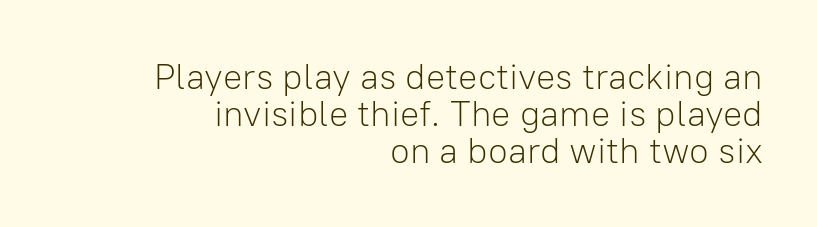
Glance below the letters and you will spot only blank space. A sans-serif font was chosen for this passage. Each new line begins almost immediately beneath the previous one. The lettering stays uniformly vertical, giving the passage a roman look. Looks like regular typesetting: each glyph gets only the width it needs. This sample is right-justified, so line beginnings fall wherever the words allow.
